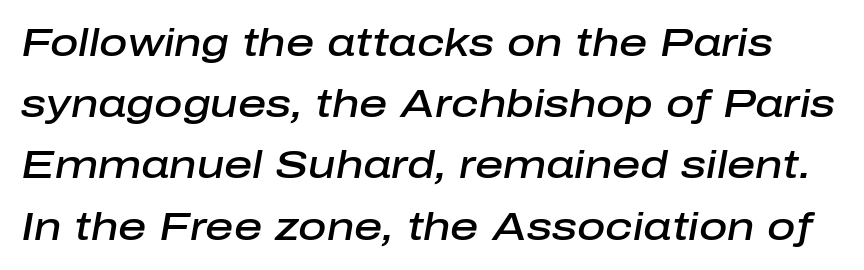
{"italic": "yes", "lean": "right", "slant_degrees": 10, "bold": "semi", "weight": "semibold", "width": "normal", "stroke_contrast": "low", "x_height": "medium", "monospaced": "no", "underline": "no", "line_spacing": "normal", "line_spacing_ratio": 1.57, "letter_spacing": "normal", "letter_spacing_em": 0.0, "glyph_px": 39}
